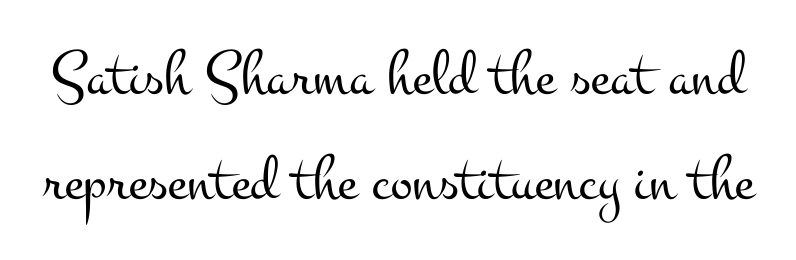
Each stroke keeps to a modest, everyday thickness or less. Has an underline been added? It has not. The letters advance in unequal steps, a hallmark of proportional type.
